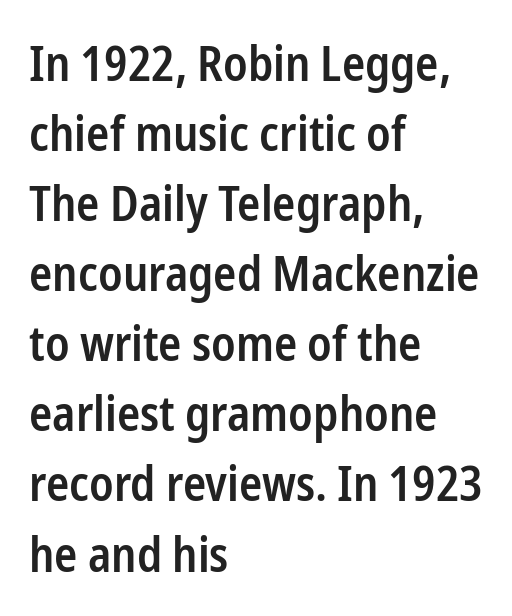
{"serif": "no", "italic": "no", "bold": "semi", "weight": "semibold", "width": "condensed", "stroke_contrast": "low", "x_height": "medium", "monospaced": "no", "underline": "no", "align": "left", "line_spacing": "normal", "line_spacing_ratio": 1.46, "letter_spacing": "normal", "letter_spacing_em": 0.0, "glyph_px": 48}
